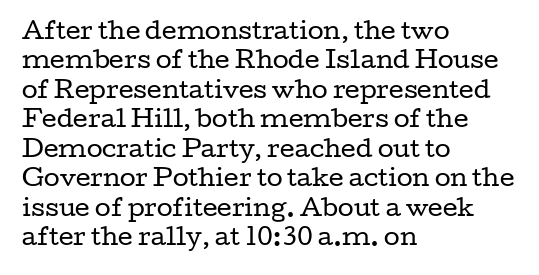
Q: Is the text bold? A: No.
Q: Is the text italic (slanted)? A: No, it is upright.
Q: Is the text underlined? A: No.
Q: How is the paragraph aligned? A: Left-aligned.
Q: Is the spacing between letters normal or unusually wide? A: Normal.
Q: Is the spacing between lines tight, normal or loose? A: Normal.
